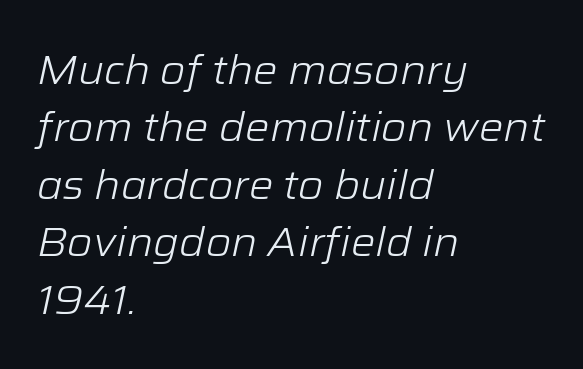
{"italic": "yes", "lean": "right", "slant_degrees": 12, "bold": "no", "weight": "light", "width": "normal", "stroke_contrast": "low", "x_height": "medium", "monospaced": "no", "underline": "no", "align": "left", "line_spacing": "normal", "line_spacing_ratio": 1.4, "letter_spacing": "normal", "letter_spacing_em": 0.0, "glyph_px": 41}
